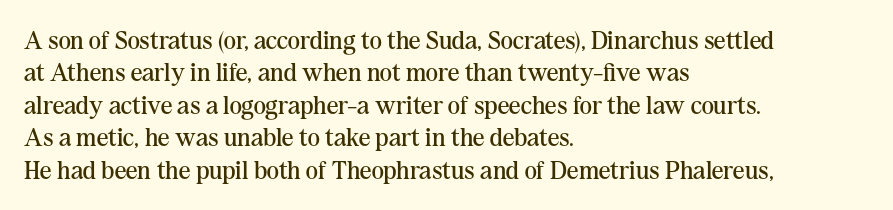
Q: Is the text bold? A: No.
Q: Is the text italic (slanted)? A: No, it is upright.
Q: Is the text underlined? A: No.
Q: How is the paragraph aligned? A: Left-aligned.
Q: Is the spacing between letters normal or unusually wide? A: Normal.
Q: Is the spacing between lines tight, normal or loose? A: Normal.
